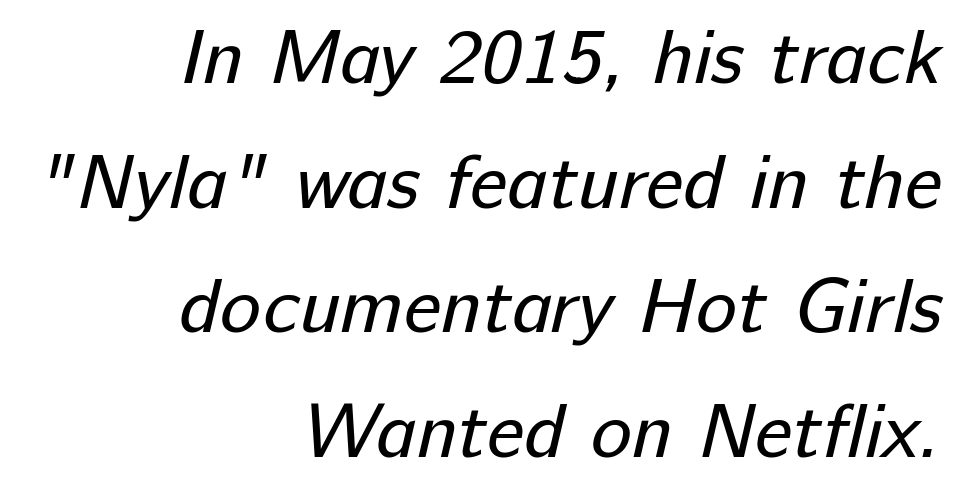
The block of text has a typical density, with ordinary space between rows. Grotesque or geometric, the face here clearly has no serifs. Descenders are the only things crossing below the line. Leftover space on each line is placed entirely before the opening word. The rendering uses natural spacing where letterforms have individual widths. The passage shown has conventional tracking throughout.
